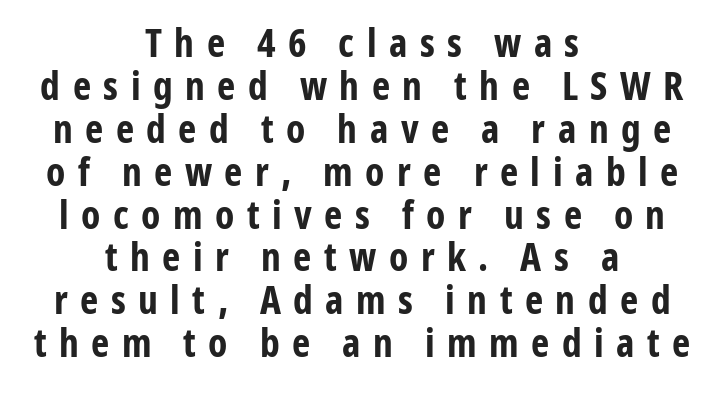
Q: Is the text bold? A: Yes.
Q: Is the text italic (slanted)? A: No, it is upright.
Q: Is the typeface a serif or a sans-serif typeface? A: Sans-serif.
Q: Is the text underlined? A: No.
Q: How is the paragraph aligned? A: Centered.
Q: Is the spacing between letters normal or unusually wide? A: Unusually wide.
Q: Is the spacing between lines tight, normal or loose? A: Tight.
Q: Width (condensed, normal, or wide)? A: Condensed.
Q: Stroke contrast? A: Low.
Q: x-height? A: Medium.
Q: Monospaced? A: No.
